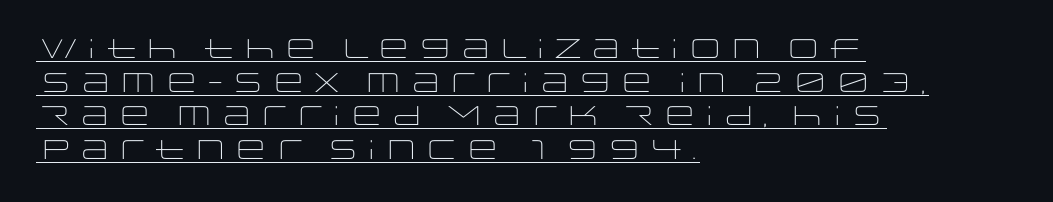
{"italic": "no", "bold": "no", "underline": "yes", "align": "left", "line_spacing": "normal", "line_spacing_ratio": 1.25, "letter_spacing": "normal", "letter_spacing_em": 0.0, "glyph_px": 27}
